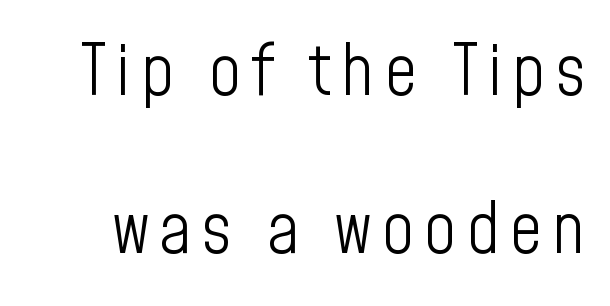
{"serif": "no", "italic": "no", "bold": "no", "weight": "light", "width": "condensed", "stroke_contrast": "low", "x_height": "medium", "monospaced": "no", "underline": "no", "line_spacing": "loose", "line_spacing_ratio": 2.22, "glyph_px": 71}
